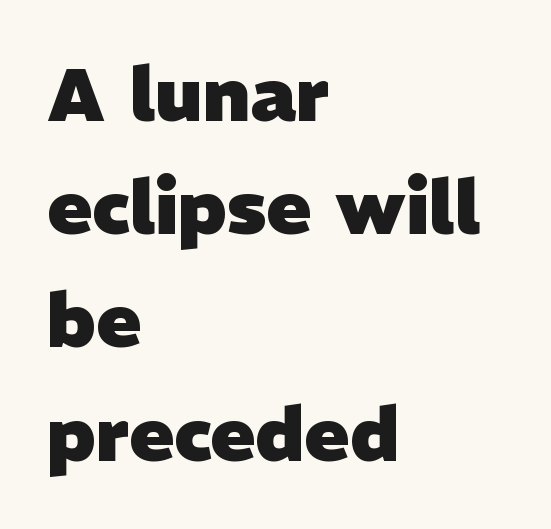
{"serif": "no", "bold": "yes", "weight": "heavy", "width": "normal", "stroke_contrast": "low", "x_height": "medium", "monospaced": "no", "underline": "no", "align": "left", "line_spacing": "normal", "line_spacing_ratio": 1.51, "letter_spacing": "normal", "letter_spacing_em": 0.0, "glyph_px": 75}
